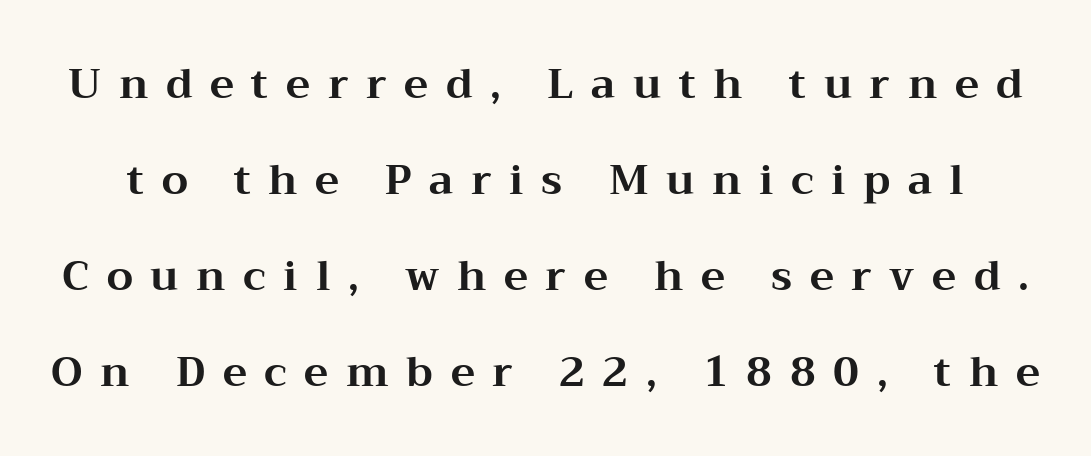
Q: Is the text bold? A: Yes.
Q: Is the text italic (slanted)? A: No, it is upright.
Q: Is the typeface a serif or a sans-serif typeface? A: Serif.
Q: Is the text underlined? A: No.
Q: Is the spacing between letters normal or unusually wide? A: Unusually wide.
Q: Is the spacing between lines tight, normal or loose? A: Loose.
Q: Width (condensed, normal, or wide)? A: Wide.
Q: Stroke contrast? A: Medium.
Q: x-height? A: Medium.
Q: Monospaced? A: No.
